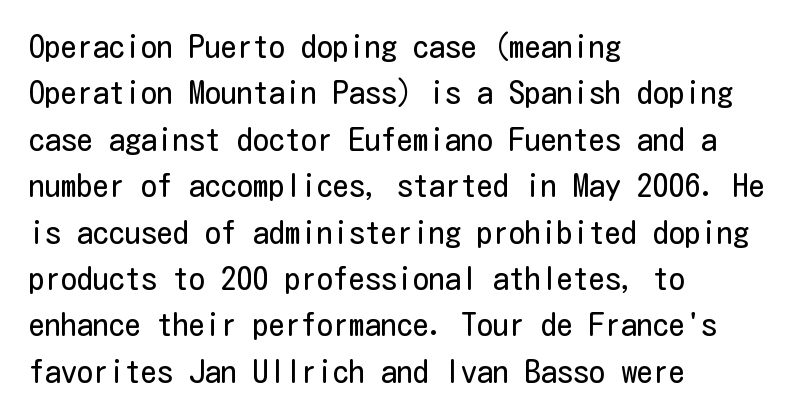
{"serif": "no", "italic": "no", "bold": "no", "weight": "regular", "width": "condensed", "stroke_contrast": "low", "x_height": "medium", "underline": "no", "align": "left", "line_spacing": "normal", "line_spacing_ratio": 1.45, "letter_spacing": "normal", "letter_spacing_em": 0.0, "glyph_px": 32}
